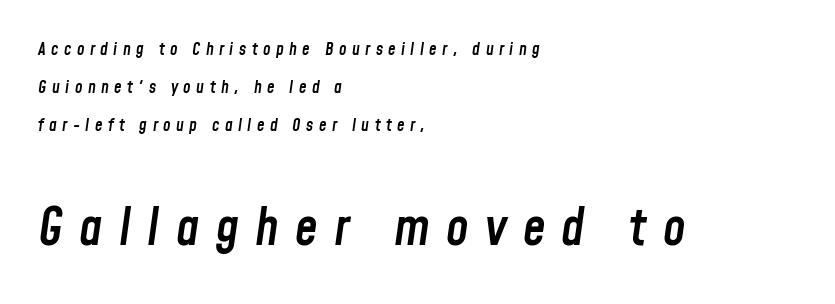
{"italic": "yes", "lean": "right", "slant_degrees": 8, "bold": "semi", "weight": "semibold", "width": "condensed", "stroke_contrast": "low", "x_height": "medium", "monospaced": "no", "underline": "no", "align": "left", "line_spacing": "loose", "line_spacing_ratio": 2.25, "letter_spacing": "wide", "letter_spacing_em": 0.32, "larger_block": "second", "size_ratio": 3.0, "glyph_px": 51}
